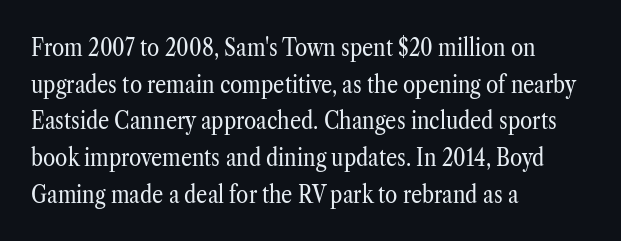
The image shows 25 px text type, upright; set left-aligned, normal line spacing (1.47x), normal letter spacing, not underlined.
